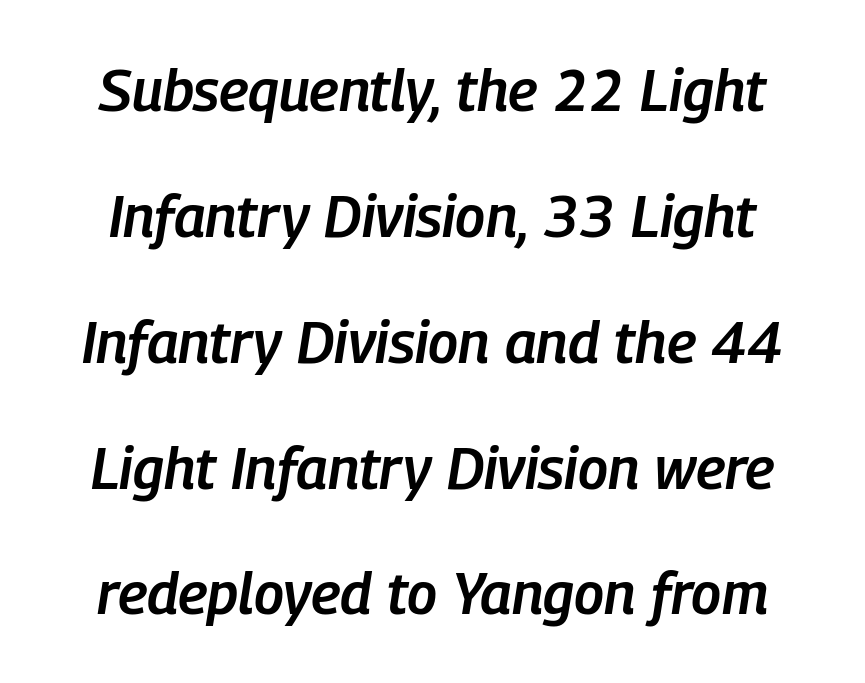
Q: Is the text bold? A: Semi-bold.
Q: Is the text italic (slanted)? A: Yes, it leans right by about 9 degrees.
Q: Is the text underlined? A: No.
Q: Is the spacing between letters normal or unusually wide? A: Normal.
Q: Is the spacing between lines tight, normal or loose? A: Loose.
Q: Width (condensed, normal, or wide)? A: Condensed.
Q: Stroke contrast? A: Low.
Q: x-height? A: Medium.
Q: Monospaced? A: No.
